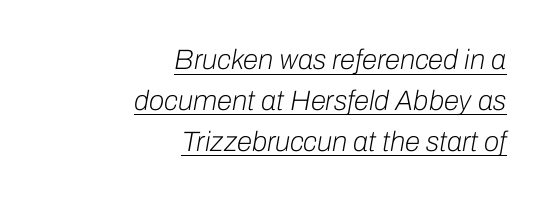
Q: Is the text bold? A: No.
Q: Is the text italic (slanted)? A: Yes, it leans right by about 10 degrees.
Q: Is the text underlined? A: Yes.
Q: How is the paragraph aligned? A: Right-aligned.
Q: Is the spacing between letters normal or unusually wide? A: Normal.
Q: Is the spacing between lines tight, normal or loose? A: Normal.
Q: Width (condensed, normal, or wide)? A: Normal.
Q: Stroke contrast? A: Low.
Q: x-height? A: Medium.
Q: Monospaced? A: No.
